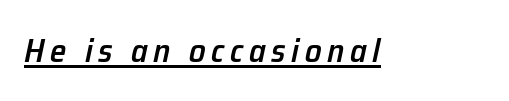
The image shows 33 px semibold type, italic (leaning right); set underlined; low stroke contrast and a medium x-height.
